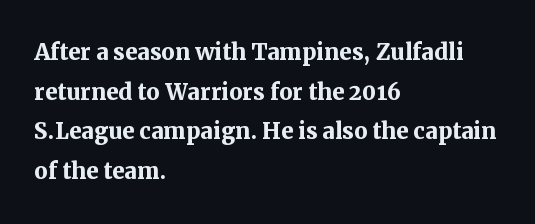
{"serif": "yes", "italic": "no", "bold": "yes", "weight": "semibold", "width": "normal", "stroke_contrast": "medium", "x_height": "medium", "monospaced": "no", "underline": "no", "align": "left", "line_spacing": "normal", "line_spacing_ratio": 1.32, "letter_spacing": "normal", "letter_spacing_em": 0.0, "glyph_px": 30}
